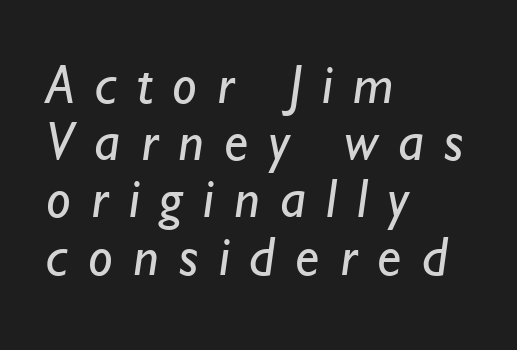
Q: Is the text bold? A: No.
Q: Is the typeface a serif or a sans-serif typeface? A: Sans-serif.
Q: Is the text underlined? A: No.
Q: How is the paragraph aligned? A: Left-aligned.
Q: Is the spacing between letters normal or unusually wide? A: Unusually wide.
Q: Is the spacing between lines tight, normal or loose? A: Tight.
Q: Width (condensed, normal, or wide)? A: Normal.
Q: Stroke contrast? A: Low.
Q: x-height? A: Small.
Q: Monospaced? A: No.
